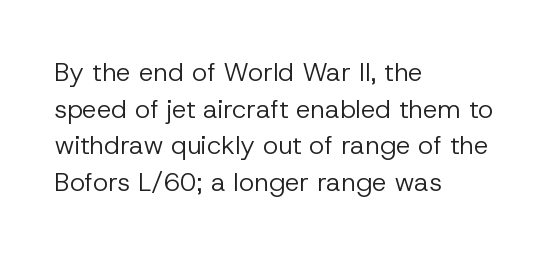
{"italic": "no", "bold": "no", "underline": "no", "align": "left", "line_spacing": "normal", "line_spacing_ratio": 1.41, "letter_spacing": "normal", "letter_spacing_em": 0.0, "glyph_px": 26}
